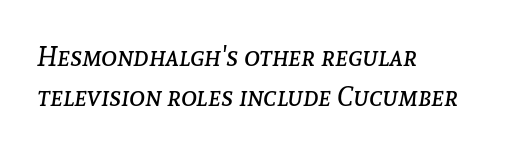
How would I describe the line gaps? Plain and ordinary. In terms of posture, this sample is oblique. Layout note: lines flush left. Nothing unusual about the tracking: characters are spaced as the font intends. Bold? No — there's no thickening of the strokes. Words float on clear page, feet unadorned.
